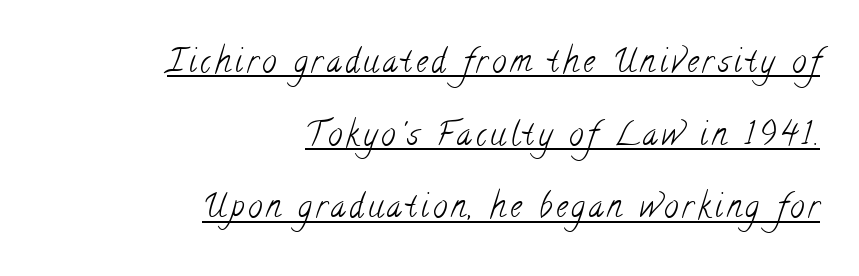
The image shows 32 px light, condensed serif type; set right-aligned, loose line spacing (2.27x), underlined; low stroke contrast and a small x-height.
